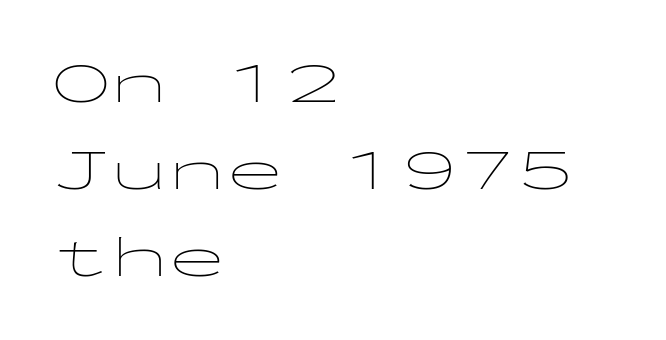
{"serif": "no", "italic": "no", "bold": "no", "weight": "thin", "width": "wide", "stroke_contrast": "low", "x_height": "medium", "monospaced": "yes", "underline": "no", "align": "left", "line_spacing": "normal", "line_spacing_ratio": 1.5, "letter_spacing": "normal", "letter_spacing_em": 0.0, "glyph_px": 58}
